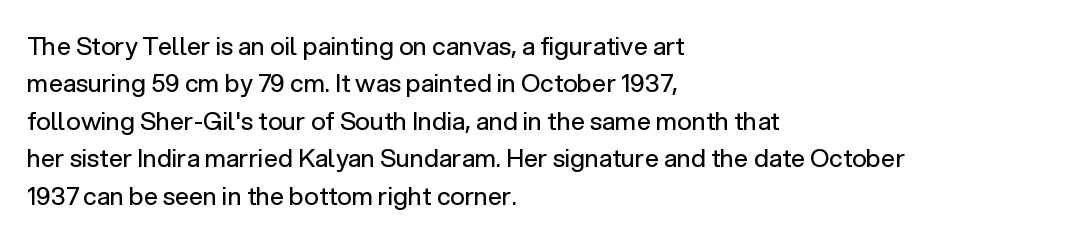
{"italic": "no", "bold": "no", "underline": "no", "align": "left", "line_spacing": "normal", "line_spacing_ratio": 1.5, "letter_spacing": "normal", "letter_spacing_em": 0.0, "glyph_px": 25}
